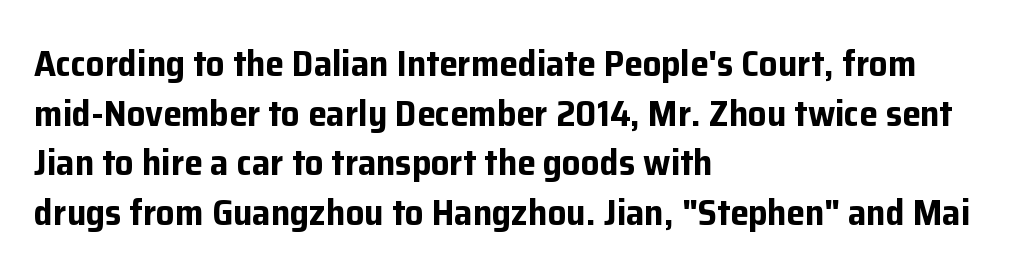
The image shows 37 px bold sans-serif type, upright; set left-aligned, normal line spacing (1.34x), normal letter spacing, not underlined; low stroke contrast and a medium x-height.
